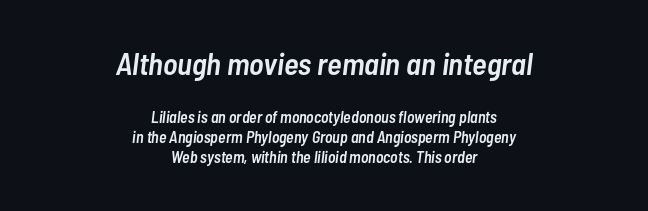
The image shows 31 px semibold, condensed type, italic (leaning right); set centered, line spacing 1.24x, normal letter spacing, not underlined; the first (top) block is 1.94x larger; low stroke contrast and a medium x-height.
